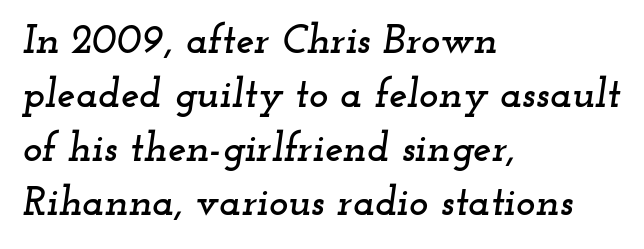
Q: Is the text italic (slanted)? A: Yes, it leans right by about 12 degrees.
Q: Is the typeface a serif or a sans-serif typeface? A: Serif.
Q: Is the text underlined? A: No.
Q: How is the paragraph aligned? A: Left-aligned.
Q: Is the spacing between letters normal or unusually wide? A: Normal.
Q: Is the spacing between lines tight, normal or loose? A: Normal.
Q: Width (condensed, normal, or wide)? A: Wide.
Q: Stroke contrast? A: Low.
Q: x-height? A: Small.
Q: Monospaced? A: No.
